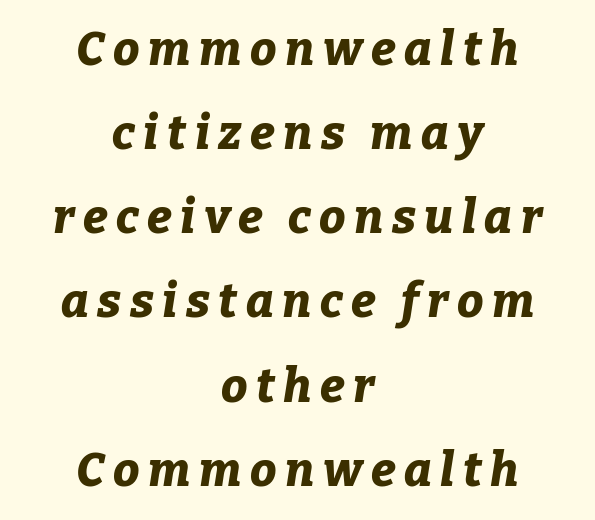
Q: Is the text bold? A: Yes.
Q: Is the text italic (slanted)? A: Yes, it leans right by about 9 degrees.
Q: Is the text underlined? A: No.
Q: How is the paragraph aligned? A: Centered.
Q: Width (condensed, normal, or wide)? A: Normal.
Q: Stroke contrast? A: Low.
Q: x-height? A: Medium.
Q: Monospaced? A: No.
